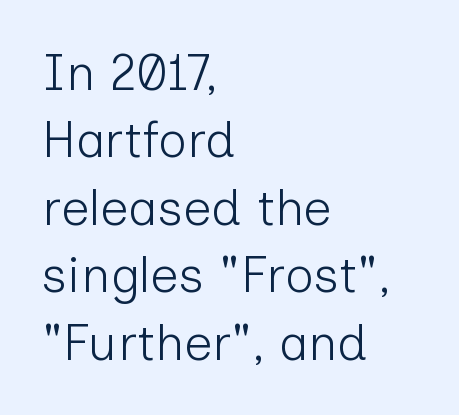
Q: Is the text bold? A: No.
Q: Is the text italic (slanted)? A: No, it is upright.
Q: Is the typeface a serif or a sans-serif typeface? A: Sans-serif.
Q: Is the text underlined? A: No.
Q: How is the paragraph aligned? A: Left-aligned.
Q: Is the spacing between letters normal or unusually wide? A: Normal.
Q: Is the spacing between lines tight, normal or loose? A: Normal.
Q: Width (condensed, normal, or wide)? A: Normal.
Q: Stroke contrast? A: Low.
Q: x-height? A: Medium.
Q: Monospaced? A: No.
